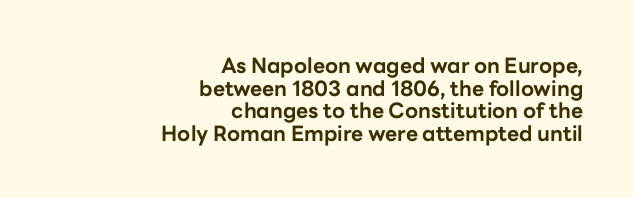
Q: Is the text bold? A: Yes.
Q: Is the text italic (slanted)? A: No, it is upright.
Q: Is the text underlined? A: No.
Q: How is the paragraph aligned? A: Right-aligned.
Q: Is the spacing between letters normal or unusually wide? A: Normal.
Q: Is the spacing between lines tight, normal or loose? A: Tight.
